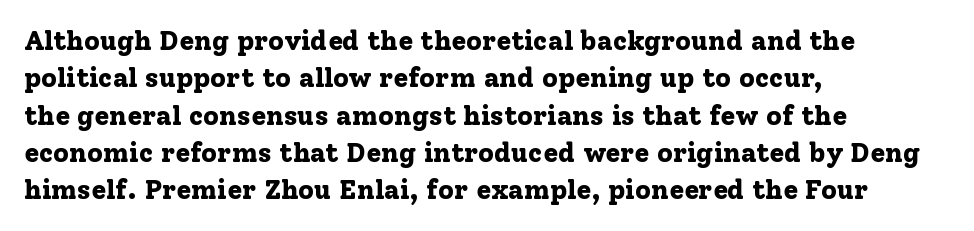
Q: Is the text bold? A: Yes.
Q: Is the text italic (slanted)? A: No, it is upright.
Q: Is the text underlined? A: No.
Q: How is the paragraph aligned? A: Left-aligned.
Q: Is the spacing between letters normal or unusually wide? A: Normal.
Q: Is the spacing between lines tight, normal or loose? A: Normal.
